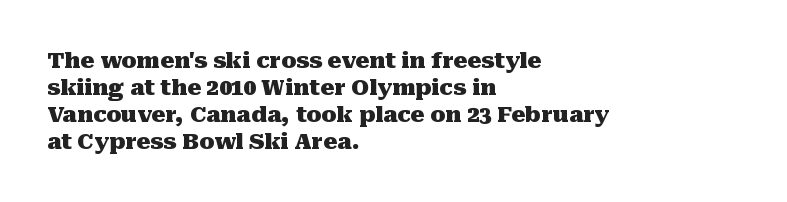
A typesetter would mark this as roman, not italic. What stands out about the letter spacing? Nothing — it is the standard amount. The baseline area is clear. Caption: bold face, heavy strokes.
